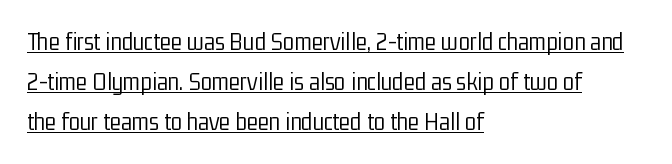
Left-aligned paragraph, ragged on the right. Beneath each row of characters lies a ruled line. In terms of letterspacing, this is plain default setting. Quick note: not italic, upright. Bold? No — there's no thickening of the strokes.
